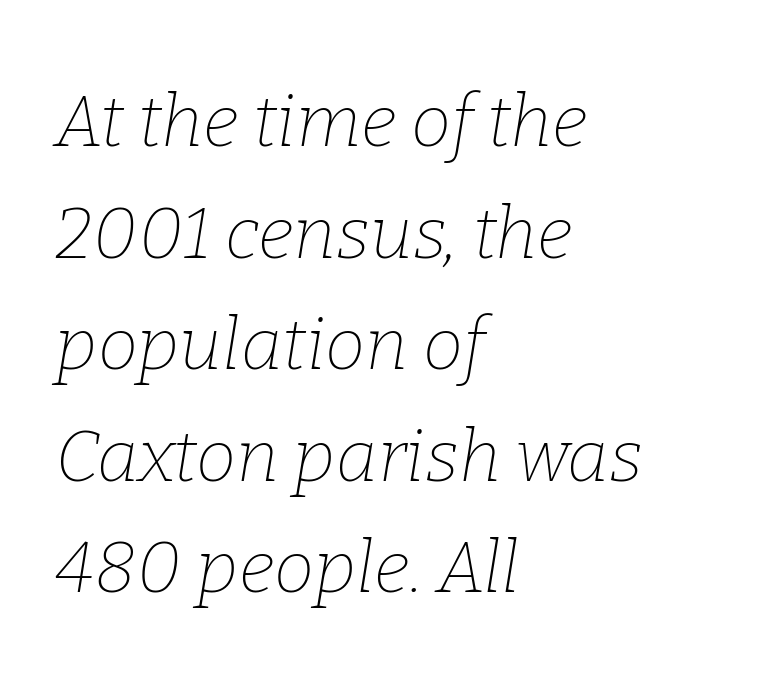
Q: Is the text bold? A: No.
Q: Is the text italic (slanted)? A: Yes, it leans right by about 9 degrees.
Q: Is the typeface a serif or a sans-serif typeface? A: Serif.
Q: Is the text underlined? A: No.
Q: How is the paragraph aligned? A: Left-aligned.
Q: Is the spacing between letters normal or unusually wide? A: Normal.
Q: Is the spacing between lines tight, normal or loose? A: Normal.
Q: Width (condensed, normal, or wide)? A: Normal.
Q: Stroke contrast? A: Low.
Q: x-height? A: Medium.
Q: Monospaced? A: No.
